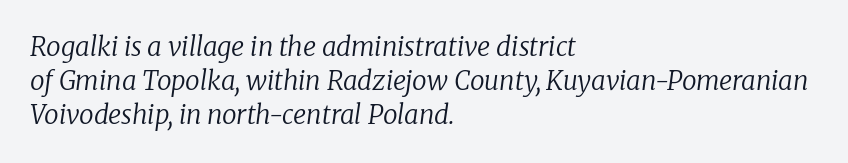
Baseline-to-baseline distance is the conventional proportion of letter height. The gaps between neighbouring characters are ordinary and unremarkable. The letters are slanted; this is an italic face. The passage is arranged the way most books set body copy — flush left.
